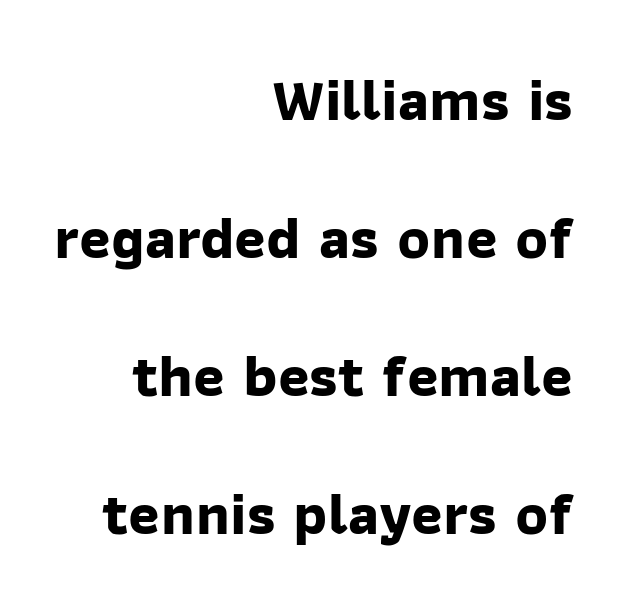
Typeset ragged left — the right edge is the straight one. The type is set solid horizontally, with unmodified tracking. Beneath every word, the page is bare. Varying glyph widths throughout — classic text-font behaviour. Honestly, the rows look like they've been pulled way apart.
